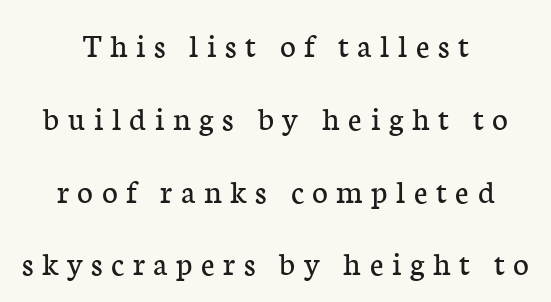
The image shows 34 px regular-weight serif type, upright; set centered, loose line spacing (2.14x), unusually wide letter spacing (+0.25 em), not underlined; low stroke contrast and a medium x-height.
